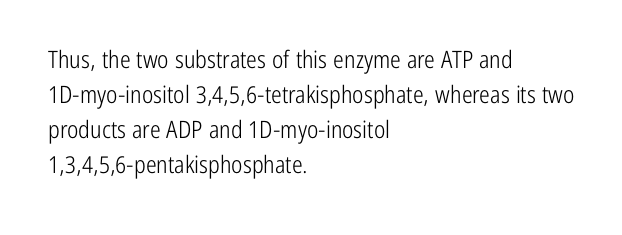
Q: Is the text bold? A: No.
Q: Is the text italic (slanted)? A: No, it is upright.
Q: Is the text underlined? A: No.
Q: How is the paragraph aligned? A: Left-aligned.
Q: Is the spacing between letters normal or unusually wide? A: Normal.
Q: Is the spacing between lines tight, normal or loose? A: Normal.
